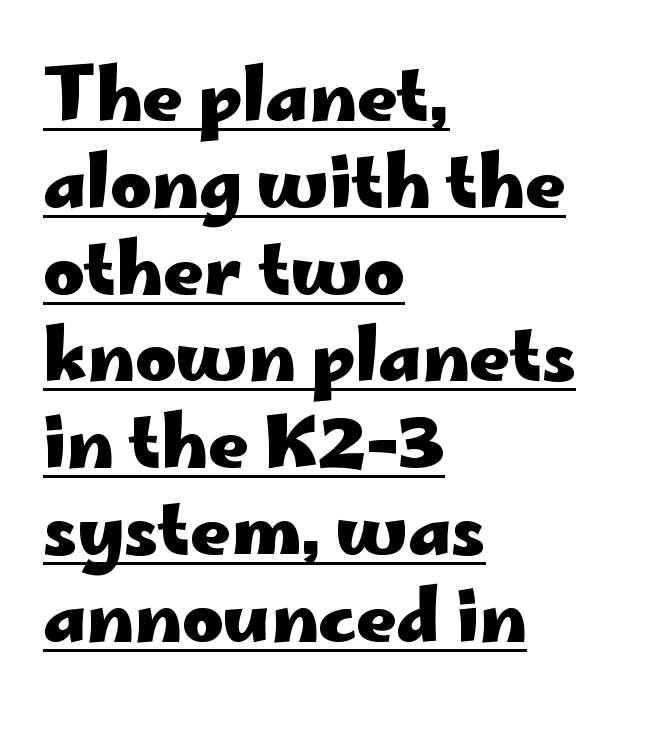
Q: Is the text bold? A: Yes.
Q: Is the text italic (slanted)? A: No, it is upright.
Q: Is the typeface a serif or a sans-serif typeface? A: Sans-serif.
Q: Is the text underlined? A: Yes.
Q: How is the paragraph aligned? A: Left-aligned.
Q: Is the spacing between letters normal or unusually wide? A: Normal.
Q: Width (condensed, normal, or wide)? A: Wide.
Q: Stroke contrast? A: Low.
Q: x-height? A: Small.
Q: Monospaced? A: No.
